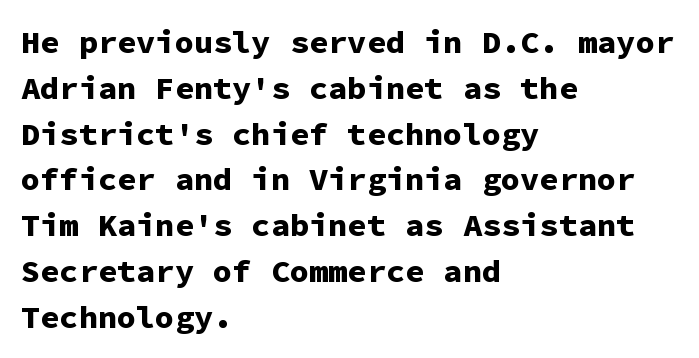
This rendering employs a face without finishing strokes, i.e., a sans-serif. The typesetting leans heavy: a genuine bold. Is the letter spacing exaggerated? No — it looks like the ordinary default. The text block is weighted toward the left margin, trailing off unevenly rightward. Monospaced: the letters line up in strict vertical columns. The strip under each line holds only bare page.
